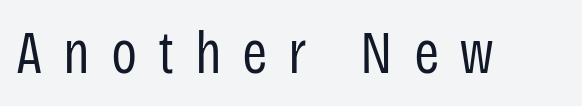
Q: Is the text bold? A: No.
Q: Is the text italic (slanted)? A: No, it is upright.
Q: Is the typeface a serif or a sans-serif typeface? A: Sans-serif.
Q: Is the text underlined? A: No.
Q: Is the spacing between letters normal or unusually wide? A: Unusually wide.
Q: Width (condensed, normal, or wide)? A: Condensed.
Q: Stroke contrast? A: Low.
Q: x-height? A: Large.
Q: Monospaced? A: No.
